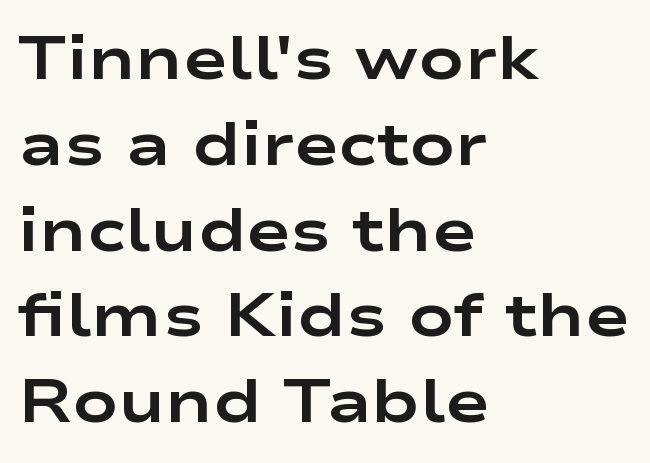
Q: Is the text bold? A: Yes.
Q: Is the text italic (slanted)? A: No, it is upright.
Q: Is the typeface a serif or a sans-serif typeface? A: Sans-serif.
Q: Is the text underlined? A: No.
Q: How is the paragraph aligned? A: Left-aligned.
Q: Is the spacing between letters normal or unusually wide? A: Normal.
Q: Is the spacing between lines tight, normal or loose? A: Normal.
Q: Width (condensed, normal, or wide)? A: Wide.
Q: Stroke contrast? A: Low.
Q: x-height? A: Medium.
Q: Monospaced? A: No.
